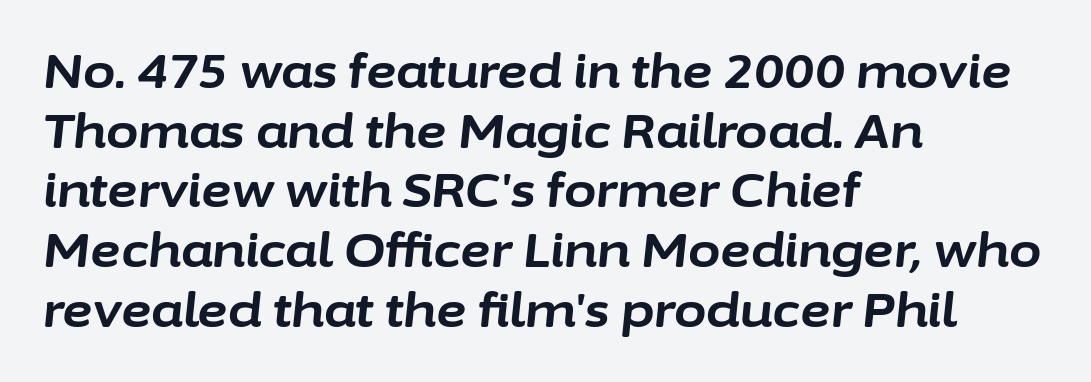
In terms of posture, this sample is oblique. Compared with typical paragraphs, the rows here are spaced about the same. The letters advance in unequal steps, a hallmark of proportional type. Heavy, bold letterforms. These lines keep a tight, regular rhythm from letter to letter.
